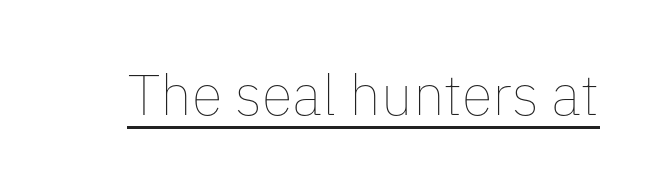
The image shows 57 px thin type, upright; set normal letter spacing, underlined; low stroke contrast and a medium x-height.
